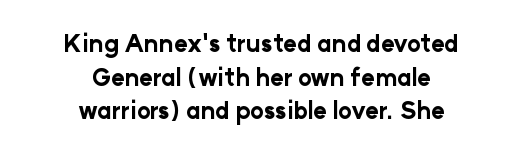
Q: Is the text bold? A: Yes.
Q: Is the text italic (slanted)? A: No, it is upright.
Q: Is the text underlined? A: No.
Q: How is the paragraph aligned? A: Centered.
Q: Is the spacing between letters normal or unusually wide? A: Normal.
Q: Is the spacing between lines tight, normal or loose? A: Normal.
